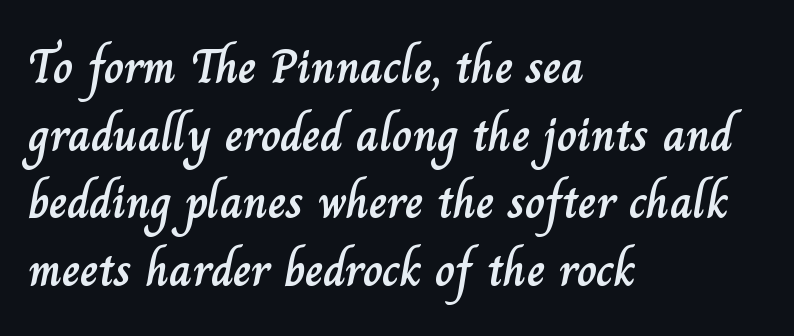
Q: Is the text italic (slanted)? A: Yes.
Q: Is the text underlined? A: No.
Q: How is the paragraph aligned? A: Left-aligned.
Q: Is the spacing between letters normal or unusually wide? A: Normal.
Q: Is the spacing between lines tight, normal or loose? A: Normal.
Q: Width (condensed, normal, or wide)? A: Normal.
Q: Stroke contrast? A: Low.
Q: x-height? A: Small.
Q: Monospaced? A: No.
